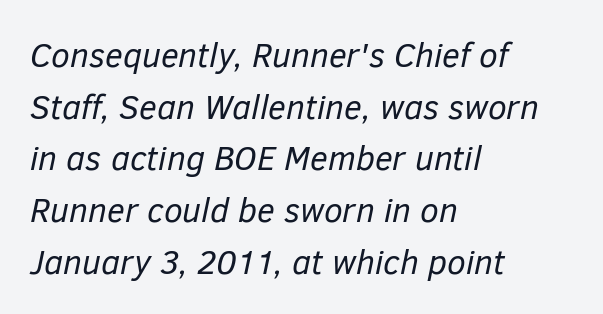
{"italic": "yes", "lean": "right", "slant_degrees": 12, "bold": "no", "weight": "regular", "width": "normal", "stroke_contrast": "low", "x_height": "medium", "monospaced": "no", "underline": "no", "align": "left", "line_spacing": "normal", "line_spacing_ratio": 1.52, "letter_spacing": "normal", "letter_spacing_em": 0.0, "glyph_px": 34}
